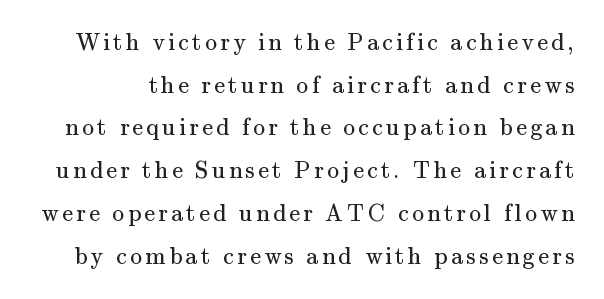
Every character sits straight up, as roman type does. The area under the type is left untouched. Is this a heavy cut? Hardly; it is regular or lighter.
